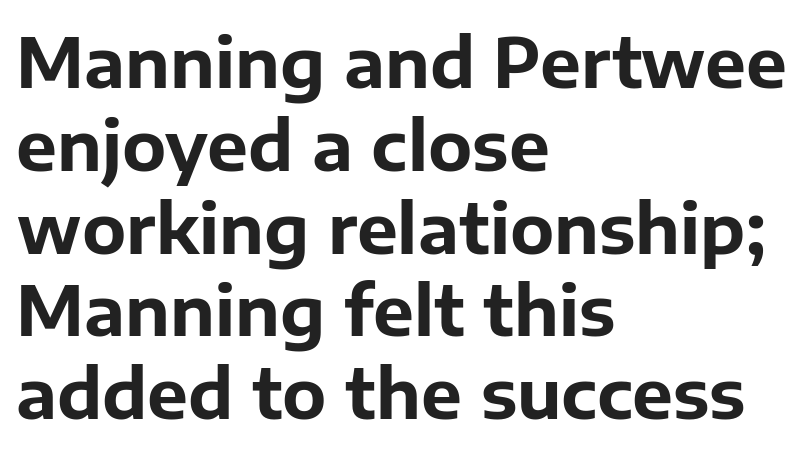
Q: Is the text bold? A: Yes.
Q: Is the text italic (slanted)? A: No, it is upright.
Q: Is the typeface a serif or a sans-serif typeface? A: Sans-serif.
Q: Is the text underlined? A: No.
Q: How is the paragraph aligned? A: Left-aligned.
Q: Is the spacing between letters normal or unusually wide? A: Normal.
Q: Width (condensed, normal, or wide)? A: Normal.
Q: Stroke contrast? A: Low.
Q: x-height? A: Medium.
Q: Monospaced? A: No.
